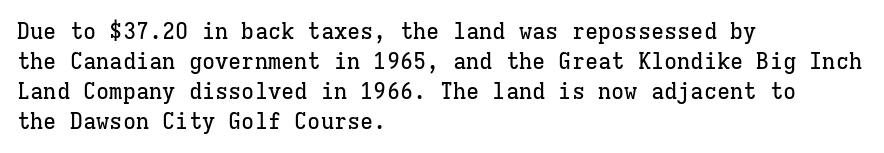
Decoration check: the copy has no underline. A roman cut, with each character standing at attention. The line-height multiplier appears to be the usual default. In CSS terms this would be text-align: left. Words appear dense and cohesive because spacing is normal.
